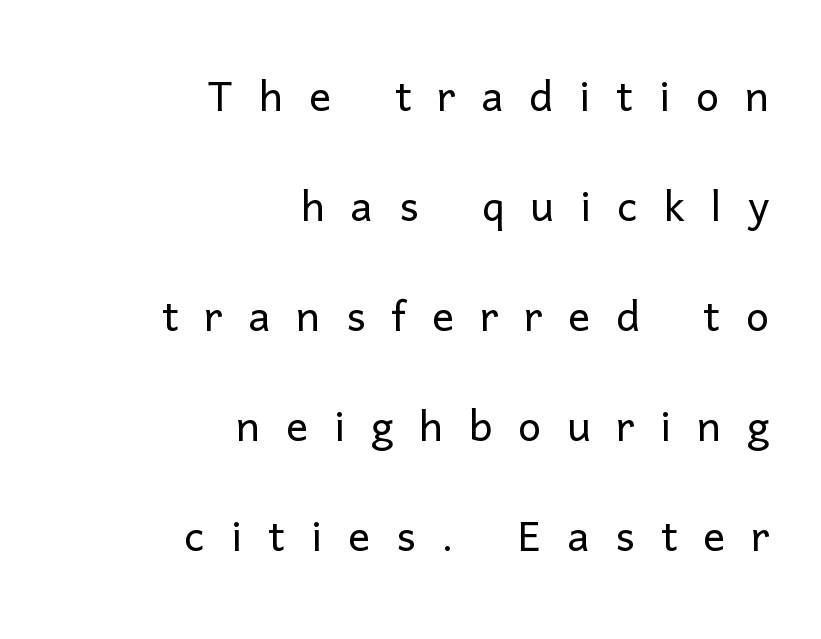
Each word looks stretched out because of the extra space between its letters. Clear beneath every line of the passage. Is this a fixed-width face? No — the glyphs have proportional, varying widths. Notice how the stems are strictly vertical — no italics here.
